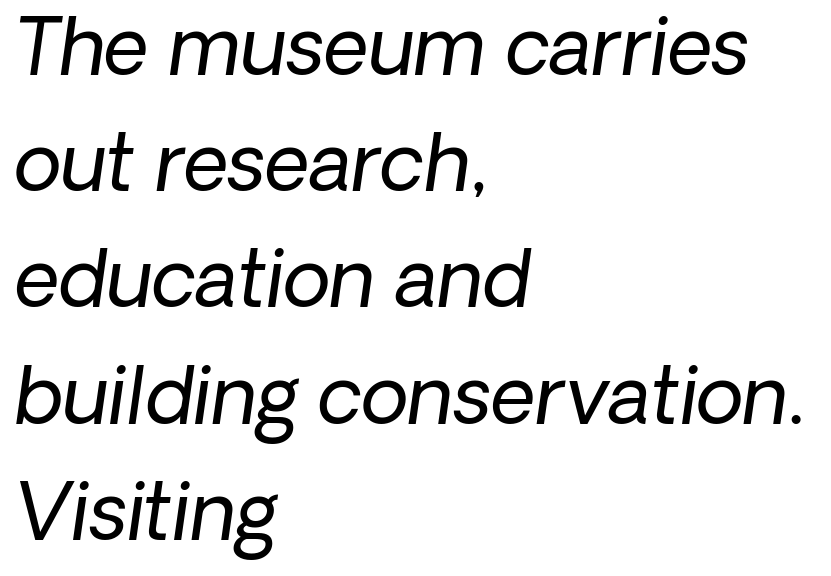
The strip under each line holds only bare page. Proportional: the letters do not fall into vertical columns. Notice how the stems are inclined rather than vertical — that's the hallmark of italics. A typesetter would call this leading conventional body-copy spacing. Weight class: somewhere from thin through regular. Spacing between characters is what you'd get straight out of the box.
